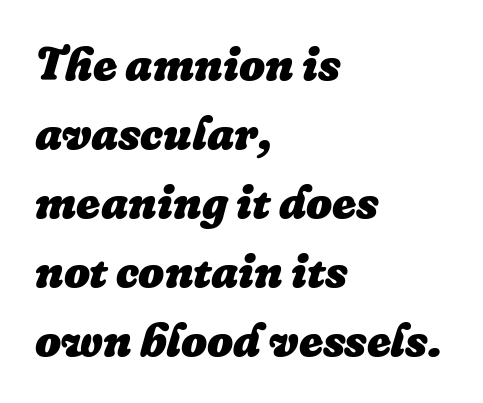
{"italic": "yes", "lean": "right", "slant_degrees": 16, "bold": "yes", "weight": "heavy", "width": "normal", "stroke_contrast": "low", "x_height": "medium", "monospaced": "no", "underline": "no", "align": "left", "line_spacing": "normal", "line_spacing_ratio": 1.5, "letter_spacing": "normal", "letter_spacing_em": 0.0, "glyph_px": 46}
